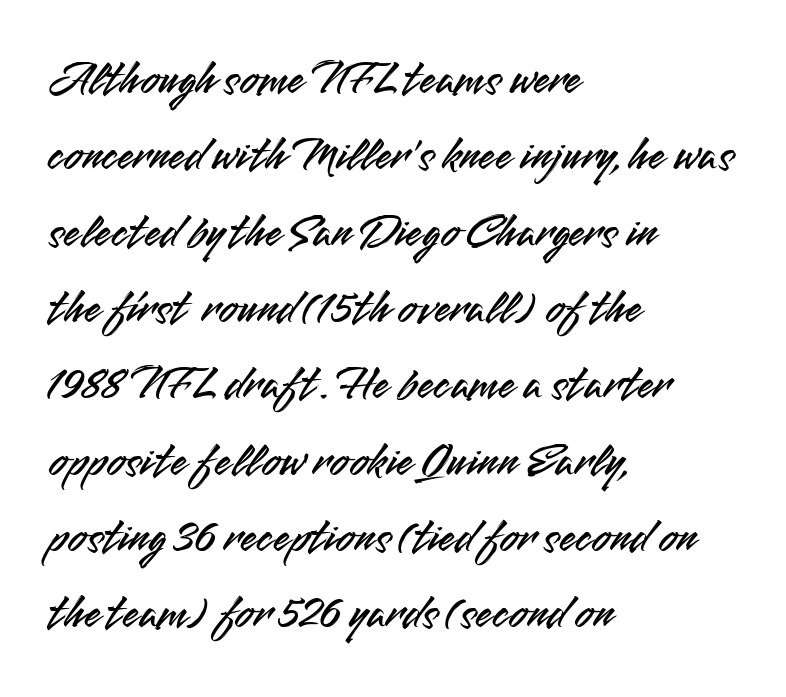
{"serif": "no", "width": "normal", "stroke_contrast": "medium", "x_height": "small", "monospaced": "no", "underline": "no", "align": "left", "line_spacing": "normal", "line_spacing_ratio": 1.59, "letter_spacing": "normal", "letter_spacing_em": 0.0, "glyph_px": 48}
